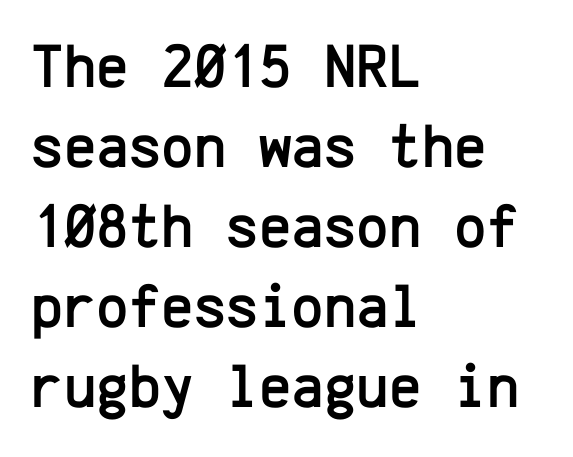
The image shows 62 px sans-serif type, upright, monospaced; set left-aligned, normal line spacing (1.29x), normal letter spacing, not underlined; low stroke contrast and a medium x-height.
